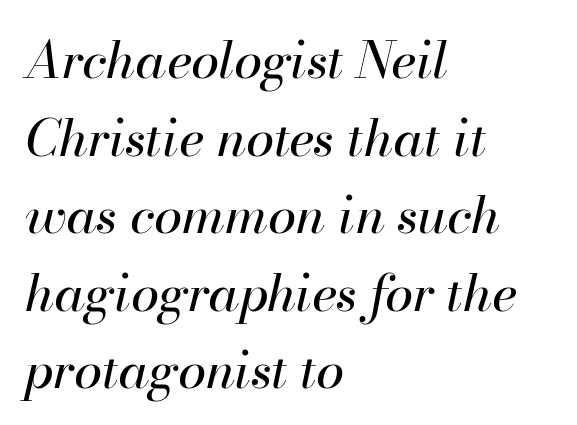
{"italic": "yes", "lean": "right", "slant_degrees": 13, "bold": "no", "weight": "regular", "width": "normal", "stroke_contrast": "high", "x_height": "small", "monospaced": "no", "underline": "no", "align": "left", "line_spacing": "normal", "line_spacing_ratio": 1.52, "letter_spacing": "normal", "letter_spacing_em": 0.0, "glyph_px": 51}
